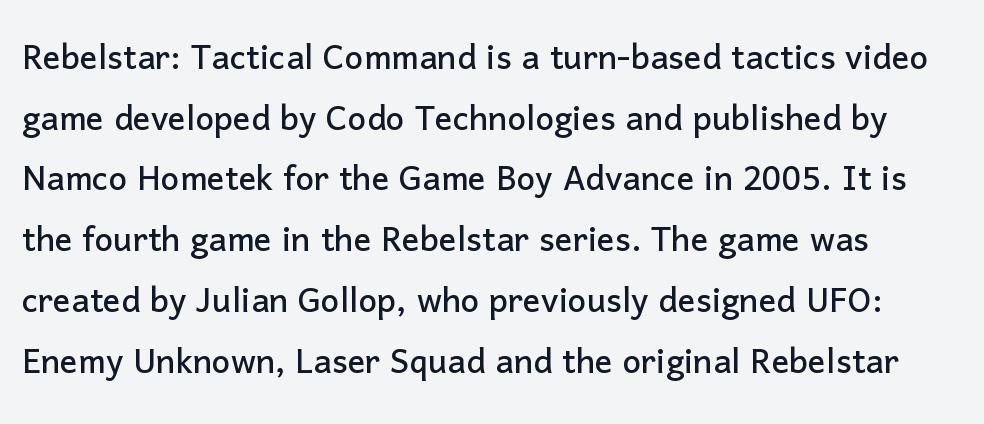
The image shows 44 px sans-serif type, upright; set normal line spacing (1.38x), normal letter spacing, not underlined; low stroke contrast and a medium x-height.
